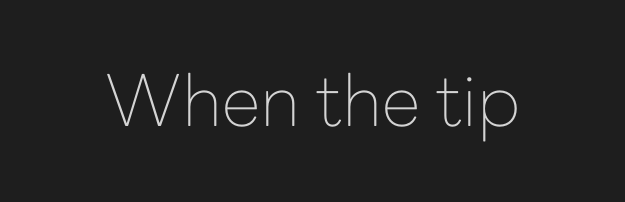
Proportional: the letters do not fall into vertical columns. Spacing between characters is what you'd get straight out of the box. The foot of each line stays bare and open. Type style note: lacks serifs. Stems and bowls with no extra thickness — not bold. Ascenders rise straight up at ninety degrees.
